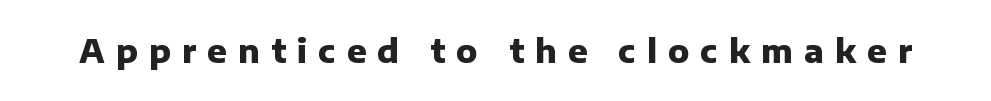
The rendering uses natural spacing where letterforms have individual widths. Set as a true bold cut, around the 700 mark. Grotesque or geometric, the face here clearly has no serifs. Caption: expanded tracking, letters set apart.
